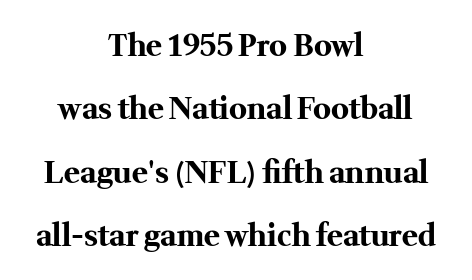
Q: Is the text bold? A: Yes.
Q: Is the text italic (slanted)? A: No, it is upright.
Q: Is the typeface a serif or a sans-serif typeface? A: Serif.
Q: Is the text underlined? A: No.
Q: How is the paragraph aligned? A: Centered.
Q: Is the spacing between letters normal or unusually wide? A: Normal.
Q: Is the spacing between lines tight, normal or loose? A: Loose.
Q: Width (condensed, normal, or wide)? A: Normal.
Q: Stroke contrast? A: Medium.
Q: x-height? A: Medium.
Q: Monospaced? A: No.
